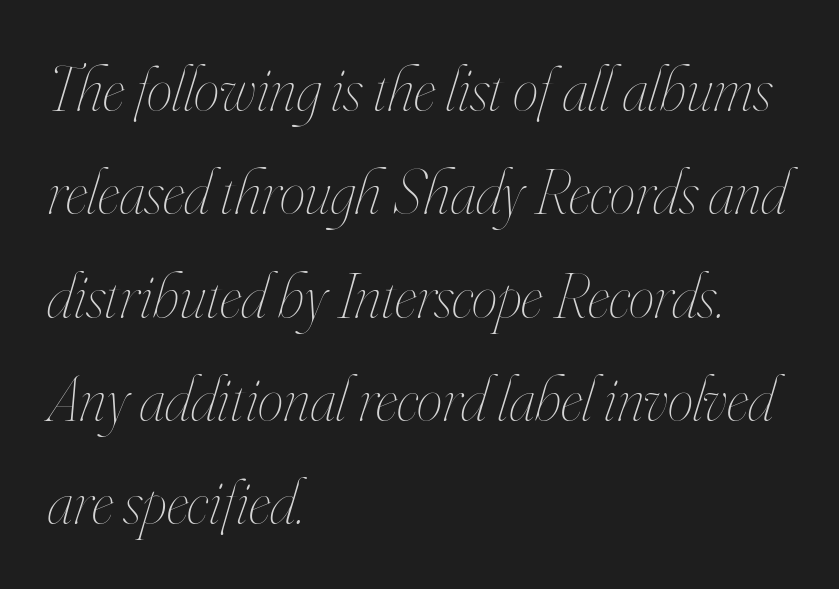
The image shows 65 px thin, condensed type, italic (leaning right); set left-aligned, normal line spacing (1.59x), normal letter spacing, not underlined; high stroke contrast and a small x-height.
